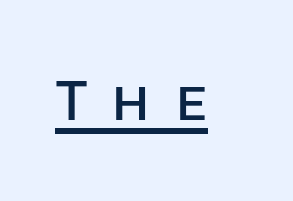
The image shows 57 px sans-serif type, upright; set unusually wide letter spacing (+0.39 em), underlined; low stroke contrast and a large x-height.
